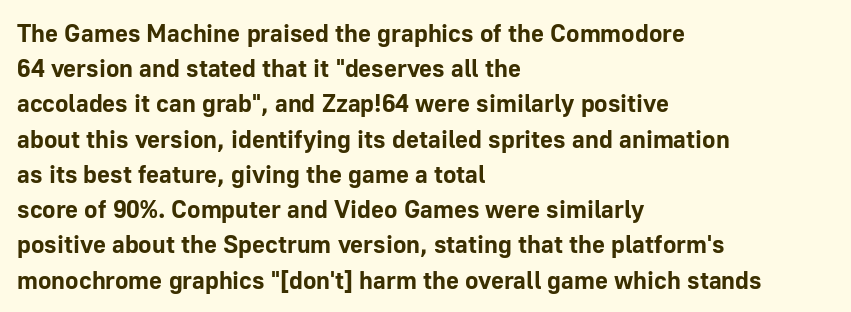
{"italic": "no", "bold": "yes", "underline": "no", "align": "left", "line_spacing": "normal", "line_spacing_ratio": 1.41, "letter_spacing": "normal", "letter_spacing_em": 0.0, "glyph_px": 25}
